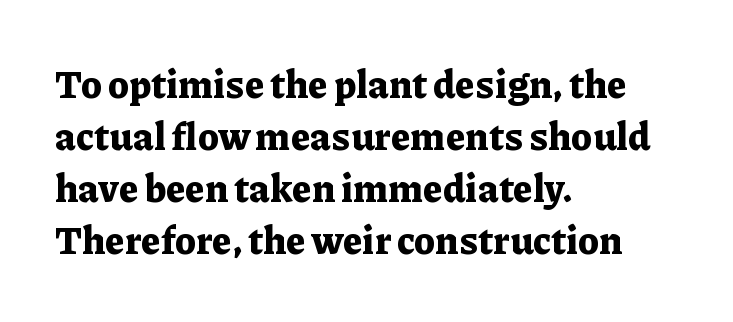
One-word summary of the alignment: left. The horizontal fit of the characters is conventional and even. Ordinary non-slanted type is in use. Bare-footed words on every line. This sample has the flowing, uneven cadence of proportional lettering. These lines carry a lot of weight — the face is fully bold.
